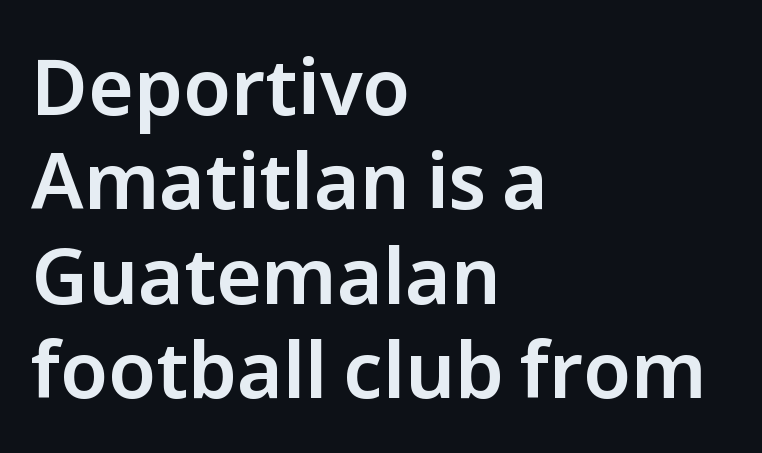
The image shows 78 px sans-serif type, upright; set left-aligned, line spacing 1.21x, normal letter spacing, not underlined; low stroke contrast and a medium x-height.
